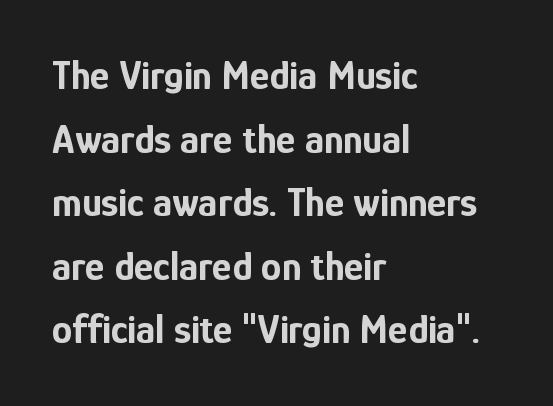
Q: Is the text bold? A: Yes.
Q: Is the text italic (slanted)? A: No, it is upright.
Q: Is the typeface a serif or a sans-serif typeface? A: Sans-serif.
Q: Is the text underlined? A: No.
Q: How is the paragraph aligned? A: Left-aligned.
Q: Is the spacing between letters normal or unusually wide? A: Normal.
Q: Is the spacing between lines tight, normal or loose? A: Normal.
Q: Width (condensed, normal, or wide)? A: Condensed.
Q: Stroke contrast? A: Low.
Q: x-height? A: Medium.
Q: Monospaced? A: No.
